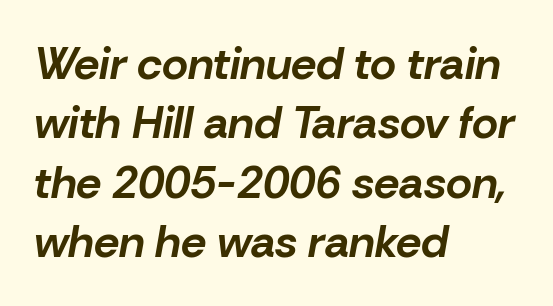
The image shows 45 px bold type, italic (leaning right); set left-aligned, normal line spacing (1.32x), normal letter spacing, not underlined; low stroke contrast and a medium x-height.
